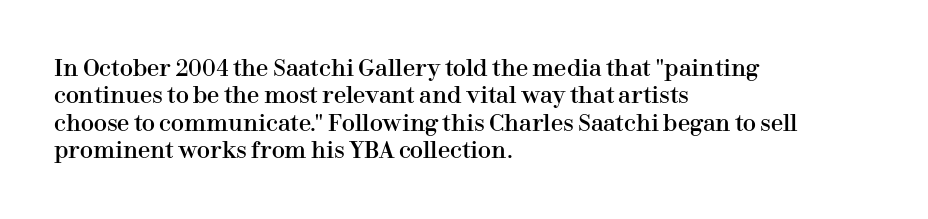
The image shows 22 px text type, upright; set left-aligned, normal line spacing (1.25x), normal letter spacing, not underlined.
